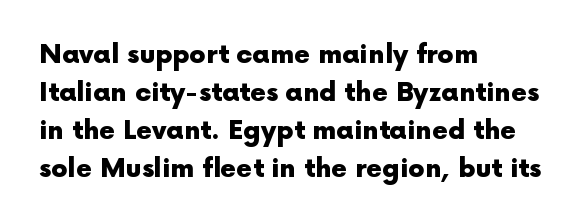
The image shows 26 px bold type, upright; set left-aligned, normal line spacing (1.46x), normal letter spacing, not underlined.
